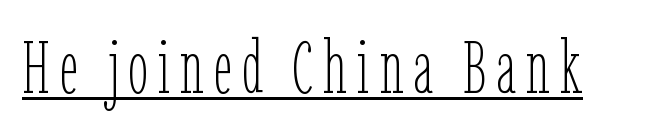
The image shows 74 px thin, condensed type, upright; set underlined; low stroke contrast and a medium x-height.
